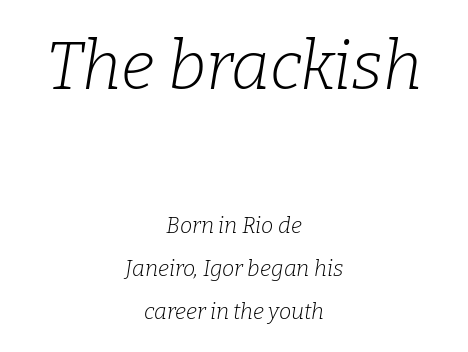
{"serif": "yes", "italic": "yes", "lean": "right", "slant_degrees": 9, "bold": "no", "weight": "light", "width": "normal", "stroke_contrast": "low", "x_height": "medium", "monospaced": "no", "underline": "no", "align": "center", "line_spacing": "loose", "line_spacing_ratio": 1.97, "letter_spacing": "normal", "letter_spacing_em": 0.0, "larger_block": "first", "size_ratio": 3.05, "glyph_px": 67}
